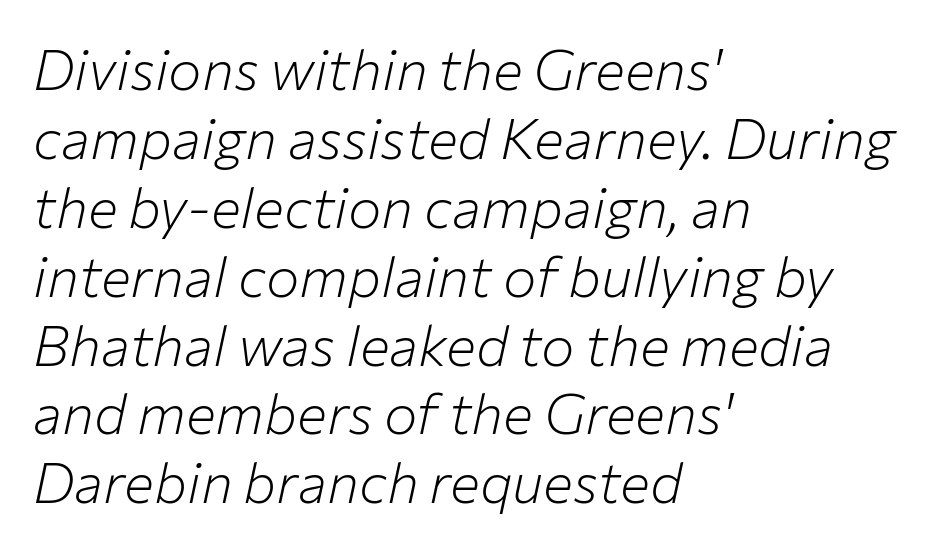
No chunkiness to these letters — they're not bold. Descenders hang freely into open space. The rag falls on the right side of this text block. A typesetter would call this zero additional tracking.
